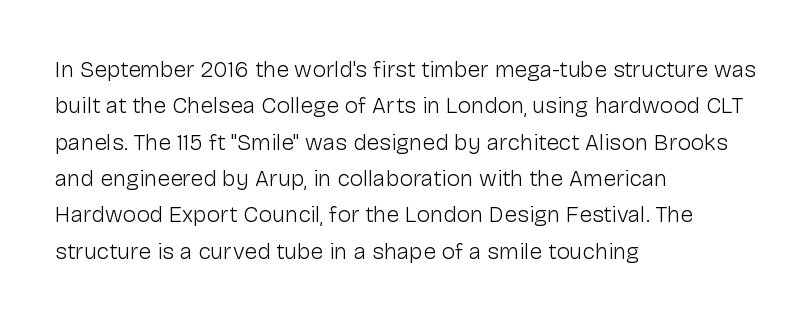
Q: Is the text bold? A: No.
Q: Is the text italic (slanted)? A: No, it is upright.
Q: Is the text underlined? A: No.
Q: How is the paragraph aligned? A: Left-aligned.
Q: Is the spacing between letters normal or unusually wide? A: Normal.
Q: Is the spacing between lines tight, normal or loose? A: Normal.
